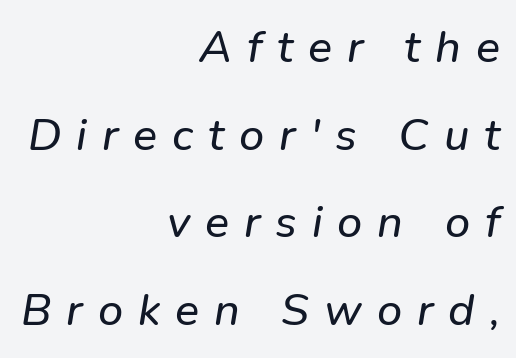
The image shows 45 px sans-serif type; set right-aligned, loose line spacing (1.95x), unusually wide letter spacing (+0.33 em), not underlined; low stroke contrast and a medium x-height.
